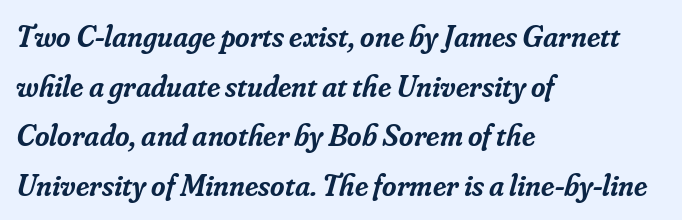
Q: Is the text bold? A: Semi-bold.
Q: Is the text italic (slanted)? A: Yes, it leans right by about 16 degrees.
Q: Is the typeface a serif or a sans-serif typeface? A: Serif.
Q: Is the text underlined? A: No.
Q: How is the paragraph aligned? A: Left-aligned.
Q: Is the spacing between letters normal or unusually wide? A: Normal.
Q: Is the spacing between lines tight, normal or loose? A: Normal.
Q: Width (condensed, normal, or wide)? A: Normal.
Q: Stroke contrast? A: Low.
Q: x-height? A: Small.
Q: Monospaced? A: No.
